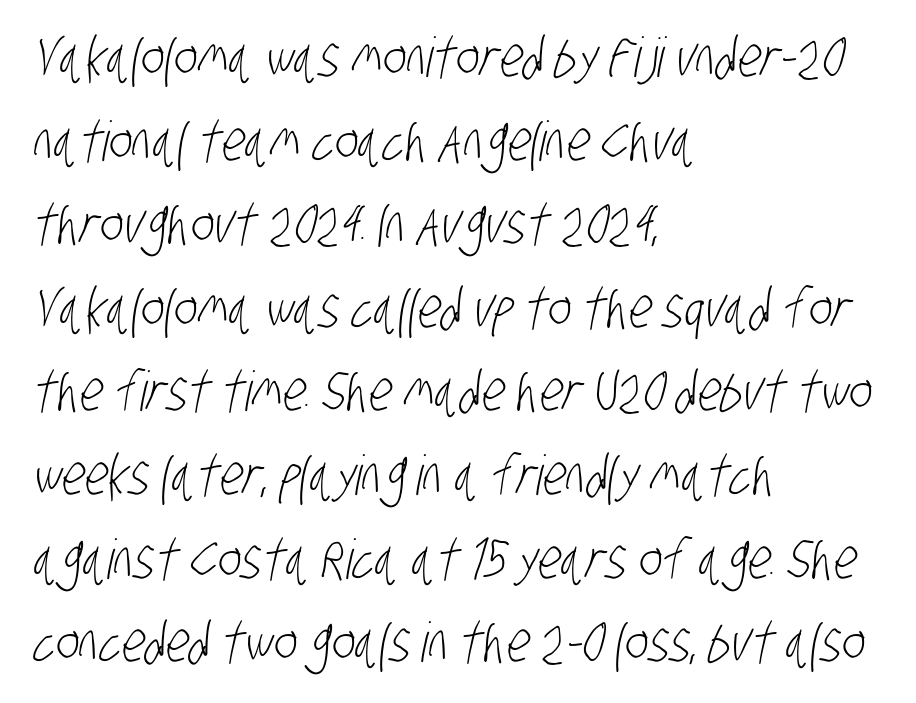
The image shows 55 px light, condensed sans-serif type; set left-aligned, normal line spacing (1.52x), normal letter spacing, not underlined; low stroke contrast and a large x-height.
